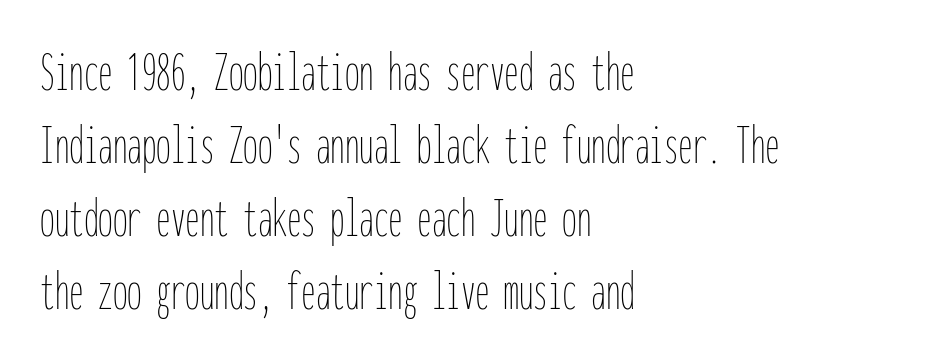
Q: Is the text bold? A: No.
Q: Is the text italic (slanted)? A: No, it is upright.
Q: Is the text underlined? A: No.
Q: How is the paragraph aligned? A: Left-aligned.
Q: Is the spacing between letters normal or unusually wide? A: Normal.
Q: Is the spacing between lines tight, normal or loose? A: Normal.
Q: Width (condensed, normal, or wide)? A: Condensed.
Q: Stroke contrast? A: Low.
Q: x-height? A: Medium.
Q: Monospaced? A: Yes.
